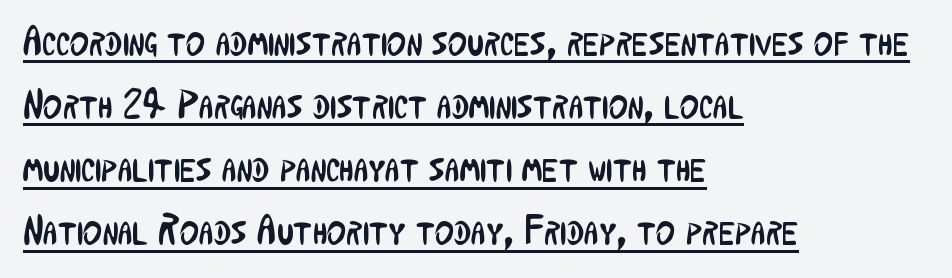
{"serif": "no", "italic": "no", "bold": "no", "weight": "regular", "width": "condensed", "stroke_contrast": "low", "x_height": "medium", "monospaced": "no", "underline": "yes", "align": "left", "line_spacing": "normal", "line_spacing_ratio": 1.54, "letter_spacing": "normal", "letter_spacing_em": 0.0, "glyph_px": 41}
